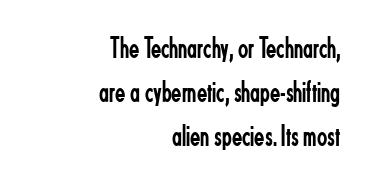
Bold? No — there's no thickening of the strokes. The letters stand straight up with perfectly vertical stems. Whoever set this chose a conventional vertical rhythm. Teacher's note: observe the even right margin — that is flush-right alignment.
